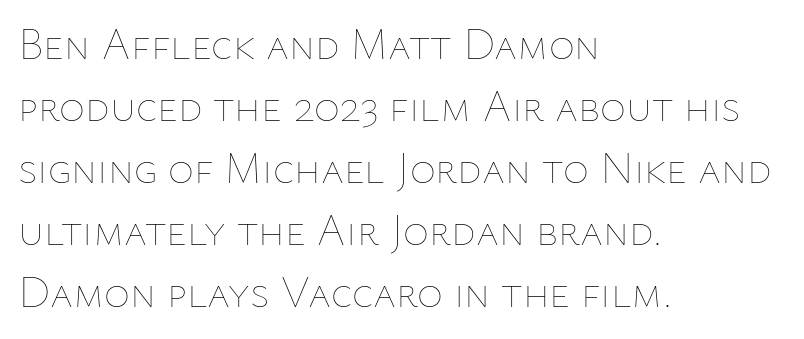
Q: Is the text bold? A: No.
Q: Is the text italic (slanted)? A: No, it is upright.
Q: Is the text underlined? A: No.
Q: How is the paragraph aligned? A: Left-aligned.
Q: Is the spacing between letters normal or unusually wide? A: Normal.
Q: Is the spacing between lines tight, normal or loose? A: Normal.
Q: Width (condensed, normal, or wide)? A: Normal.
Q: Stroke contrast? A: Low.
Q: x-height? A: Medium.
Q: Monospaced? A: No.
